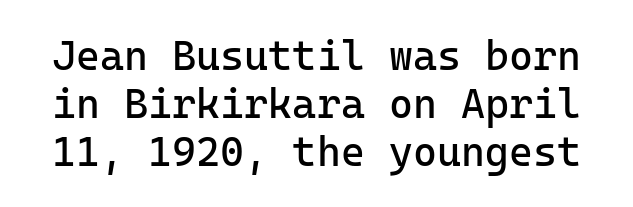
The image shows 41 px regular-weight sans-serif type, upright, monospaced; set line spacing 1.17x, normal letter spacing, not underlined; low stroke contrast and a medium x-height.
